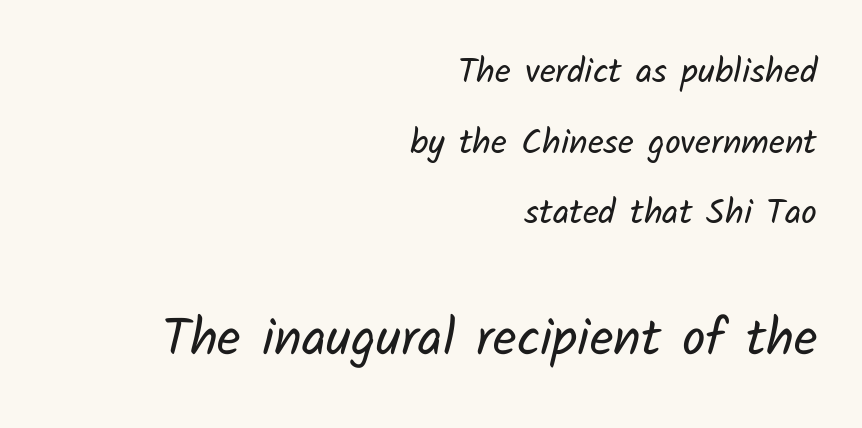
Q: Is the text bold? A: No.
Q: Is the typeface a serif or a sans-serif typeface? A: Sans-serif.
Q: Is the text underlined? A: No.
Q: How is the paragraph aligned? A: Right-aligned.
Q: Is the spacing between letters normal or unusually wide? A: Normal.
Q: Is the spacing between lines tight, normal or loose? A: Loose.
Q: Which block of text is set in a larger size, the first (top) or the second (bottom)? A: The second (bottom) one.
Q: Width (condensed, normal, or wide)? A: Normal.
Q: Stroke contrast? A: Low.
Q: x-height? A: Medium.
Q: Monospaced? A: No.
